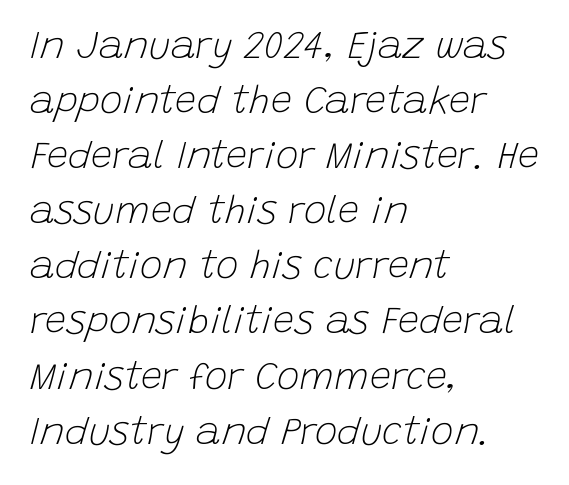
The image shows 38 px light type, italic (leaning right); set left-aligned, normal line spacing (1.45x), normal letter spacing, not underlined; low stroke contrast and a large x-height.
